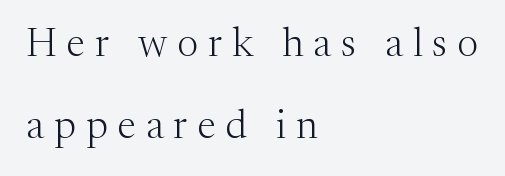
The font sits on the lighter half of the weight spectrum, regular included. Widely set lines give the paragraph a tall, airy silhouette. Between one letter and the next there's a generous, obvious gap. Style check: upright.
